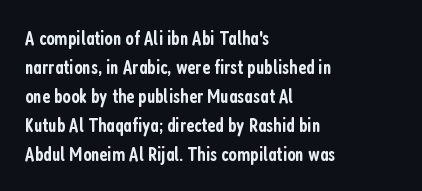
The image shows 20 px text type, upright; set left-aligned, normal line spacing (1.45x), normal letter spacing, not underlined.
